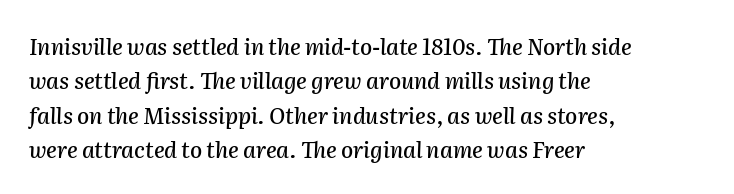
The image shows 22 px text type, italic (leaning right); set left-aligned, normal line spacing (1.56x), normal letter spacing, not underlined.
